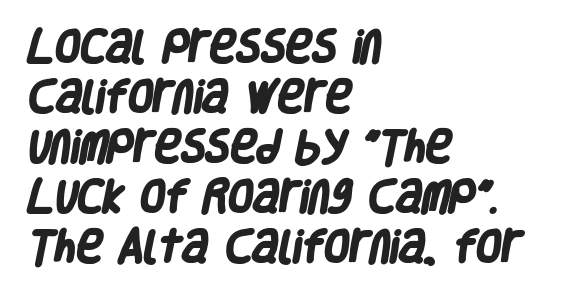
Q: Is the text bold? A: Yes.
Q: Is the typeface a serif or a sans-serif typeface? A: Sans-serif.
Q: Is the text underlined? A: No.
Q: How is the paragraph aligned? A: Left-aligned.
Q: Is the spacing between letters normal or unusually wide? A: Normal.
Q: Is the spacing between lines tight, normal or loose? A: Normal.
Q: Width (condensed, normal, or wide)? A: Condensed.
Q: Stroke contrast? A: Low.
Q: x-height? A: Large.
Q: Monospaced? A: No.
